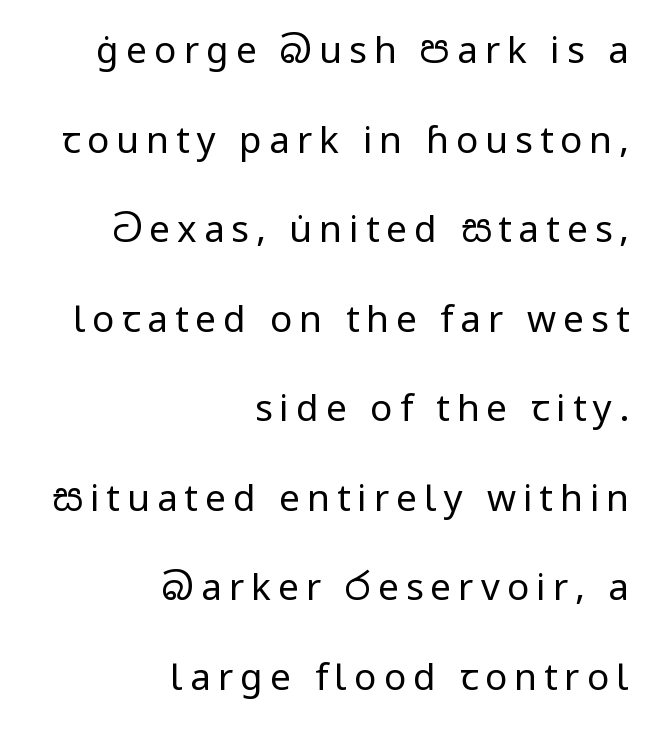
The string is rendered with underlining switched off. Look at the bottom of the vertical strokes: they stop flat, with no serifs. Posture: upright roman. Looks like regular typesetting: each glyph gets only the width it needs. The strokes carry an ordinary text weight at most. Baseline-to-baseline distance is far greater than the letter height.
